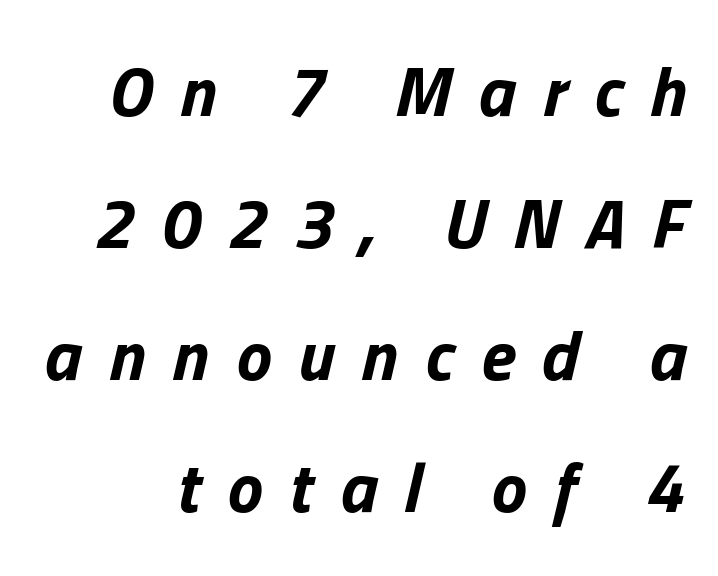
Q: Is the text bold? A: Yes.
Q: Is the text italic (slanted)? A: Yes, it leans right by about 13 degrees.
Q: Is the text underlined? A: No.
Q: Is the spacing between letters normal or unusually wide? A: Unusually wide.
Q: Width (condensed, normal, or wide)? A: Normal.
Q: Stroke contrast? A: Low.
Q: x-height? A: Medium.
Q: Monospaced? A: No.
